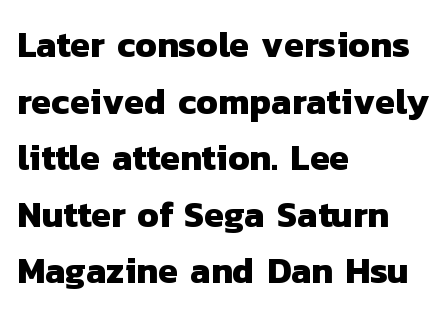
The image shows 36 px heavy sans-serif type; set left-aligned, normal line spacing (1.57x), normal letter spacing, not underlined; low stroke contrast and a medium x-height.
